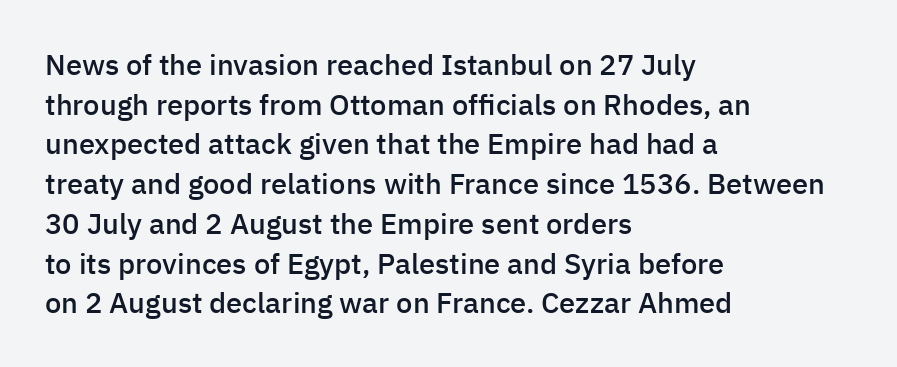
Q: Is the text bold? A: Semi-bold.
Q: Is the text italic (slanted)? A: No, it is upright.
Q: Is the typeface a serif or a sans-serif typeface? A: Sans-serif.
Q: Is the text underlined? A: No.
Q: How is the paragraph aligned? A: Left-aligned.
Q: Is the spacing between letters normal or unusually wide? A: Normal.
Q: Is the spacing between lines tight, normal or loose? A: Normal.
Q: Width (condensed, normal, or wide)? A: Normal.
Q: Stroke contrast? A: Low.
Q: x-height? A: Medium.
Q: Monospaced? A: No.
